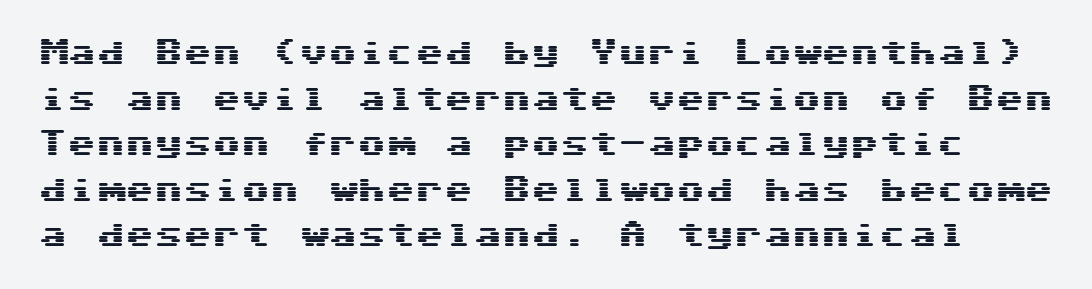
Do the letters lean? They stand straight. The passage shown has conventional tracking throughout. Does the leading feel generous? No, just average. Look at the bottom of the vertical strokes: they stop flat, with no serifs.
